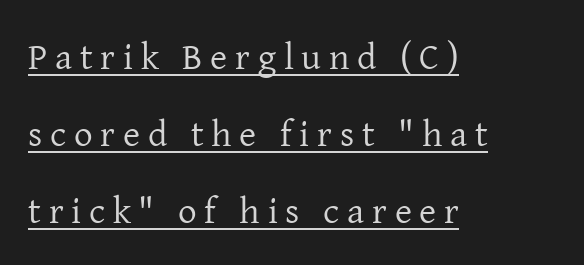
The image shows 37 px regular-weight serif type, upright; set left-aligned, loose line spacing (2.08x), unusually wide letter spacing (+0.21 em), underlined; low stroke contrast and a medium x-height.
